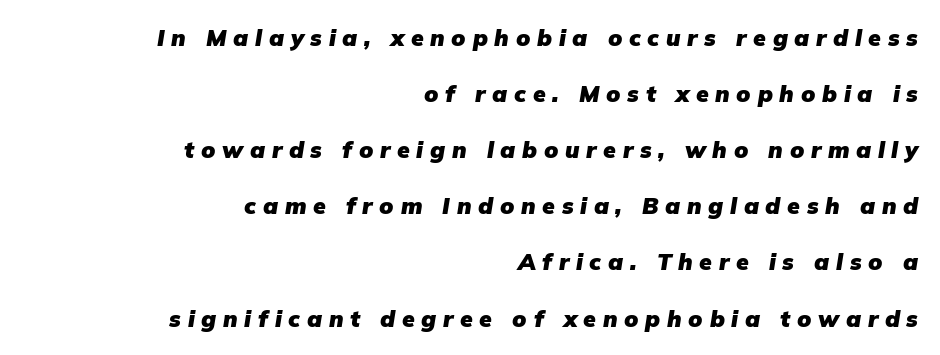
{"italic": "yes", "lean": "right", "slant_degrees": 9, "bold": "yes", "underline": "no", "align": "right", "line_spacing": "loose", "line_spacing_ratio": 2.44, "letter_spacing": "wide", "letter_spacing_em": 0.29, "glyph_px": 23}
